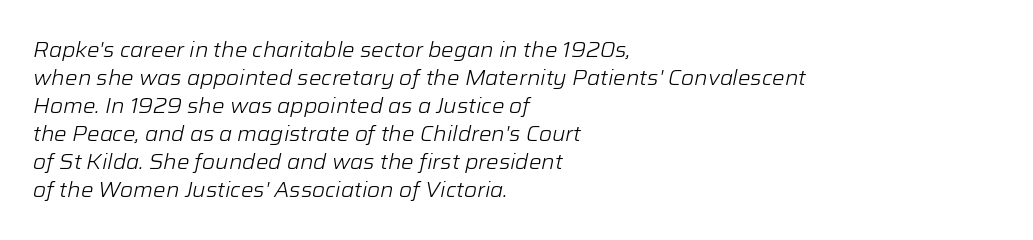
The lines are quadded left. Horizontal bands of white between lines are of average thickness. No extra tracking has been applied to these lines. You can tell it's italic because the verticals aren't actually vertical. Weight: not bold — regular or lighter.
